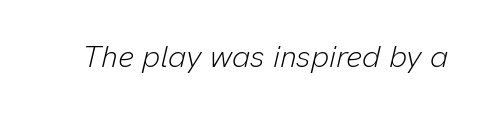
{"italic": "yes", "lean": "right", "slant_degrees": 13, "bold": "no", "weight": "light", "width": "normal", "stroke_contrast": "low", "x_height": "medium", "monospaced": "no", "underline": "no", "letter_spacing": "normal", "letter_spacing_em": 0.0, "glyph_px": 31}
